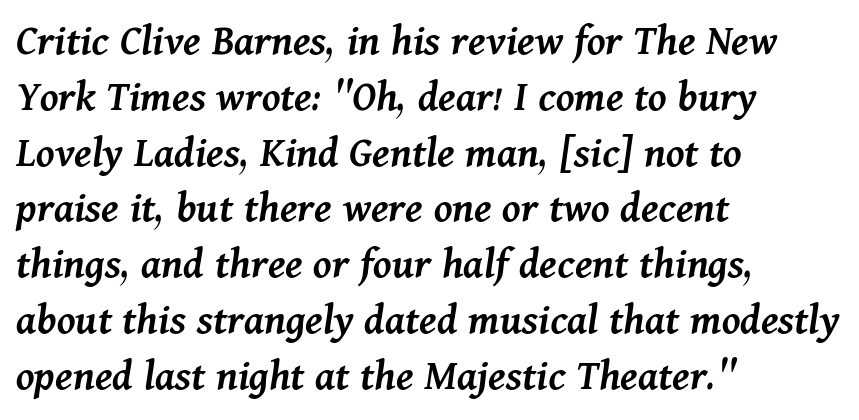
{"italic": "yes", "lean": "right", "slant_degrees": 11, "bold": "semi", "weight": "semibold", "width": "normal", "stroke_contrast": "medium", "x_height": "medium", "monospaced": "no", "underline": "no", "align": "left", "line_spacing_ratio": 1.24, "letter_spacing": "normal", "letter_spacing_em": 0.0, "glyph_px": 45}
